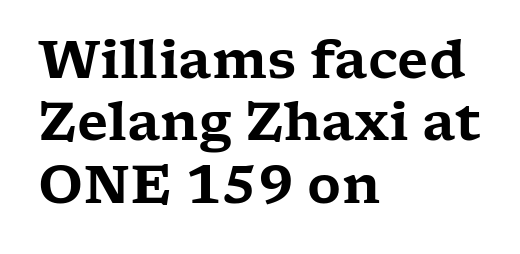
The image shows 52 px wide serif type, upright; set left-aligned, line spacing 1.2x, normal letter spacing, not underlined; low stroke contrast and a medium x-height.
